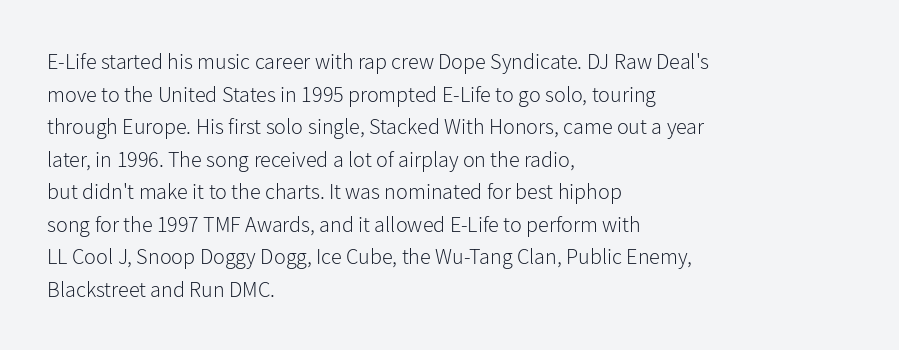
Rows of type keep a routine distance in the vertical direction. The space beneath each line is pristine and unruled. Which margin do the lines hug? The left one — the right edge is uneven. The letterforms sit shoulder to shoulder at normal distance.
